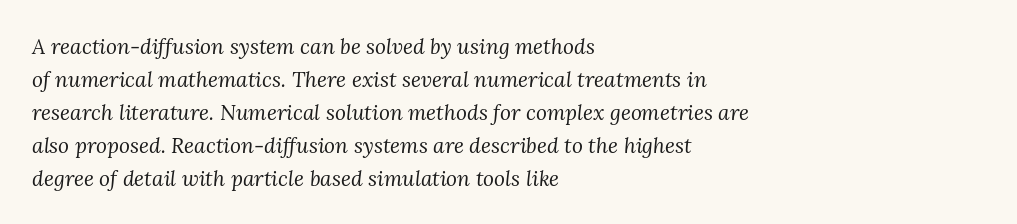
{"italic": "yes", "lean": "right", "slant_degrees": 3, "bold": "no", "underline": "no", "align": "left", "line_spacing": "normal", "line_spacing_ratio": 1.57, "letter_spacing": "normal", "letter_spacing_em": 0.0, "glyph_px": 21}
